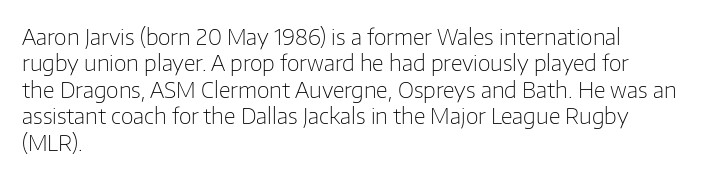
Q: Is the text bold? A: No.
Q: Is the text italic (slanted)? A: No, it is upright.
Q: Is the text underlined? A: No.
Q: How is the paragraph aligned? A: Left-aligned.
Q: Is the spacing between letters normal or unusually wide? A: Normal.
